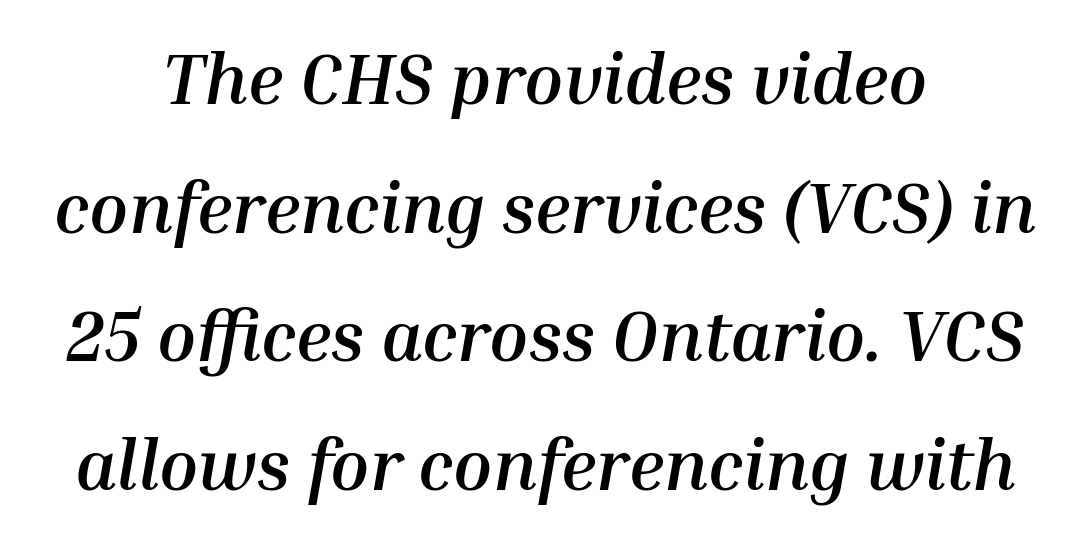
Character widths vary here, with narrow letters taking less room than wide ones. The rendering applies a slant to the glyphs. The rendering uses a bold face; every stroke is thick and dark. These lines are centered, leaving both edges ragged. The tracking reads as untouched default to a designer's eye.
